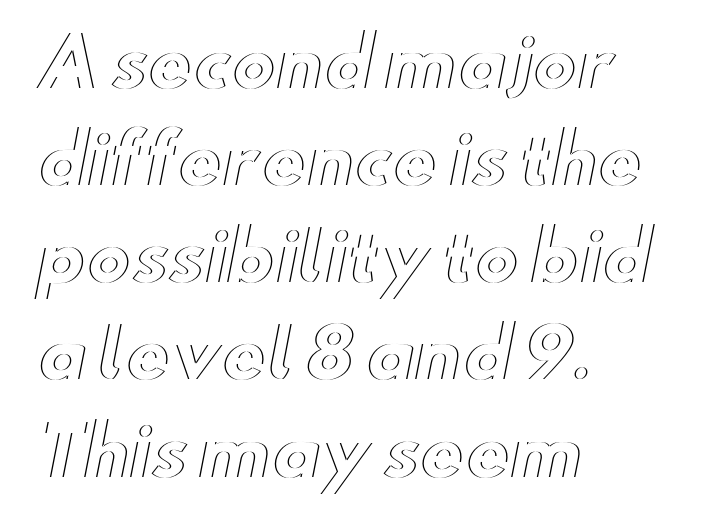
The image shows 67 px wide type; set left-aligned, normal line spacing (1.45x), normal letter spacing, not underlined; a small x-height.
